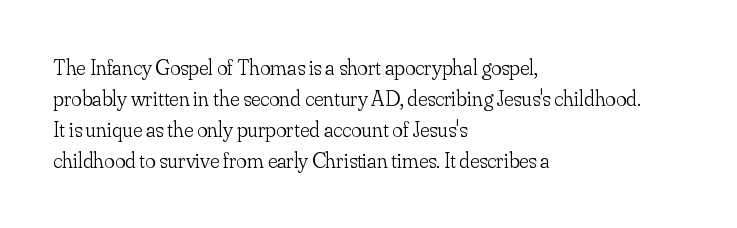
The image shows 22 px text type, upright; set left-aligned, normal line spacing (1.41x), normal letter spacing, not underlined.
